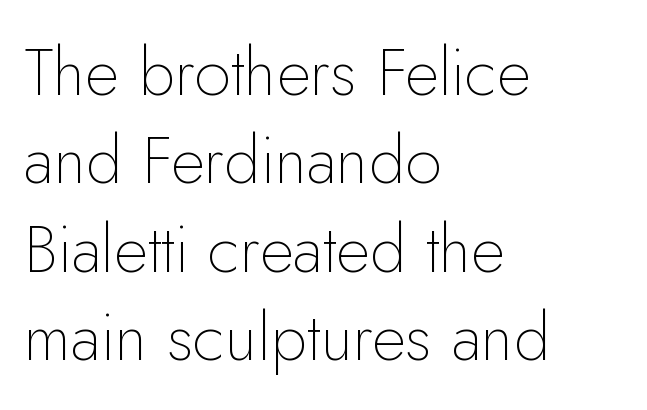
Grotesque or geometric, the face here clearly has no serifs. Heaviness? Minimal to ordinary, like unemphasized prose. The passage shown is typed in a proportional face where columns would drift. Descenders are the only things crossing below the line. Style check: upright. Successive baselines arrive at the customary interval.
